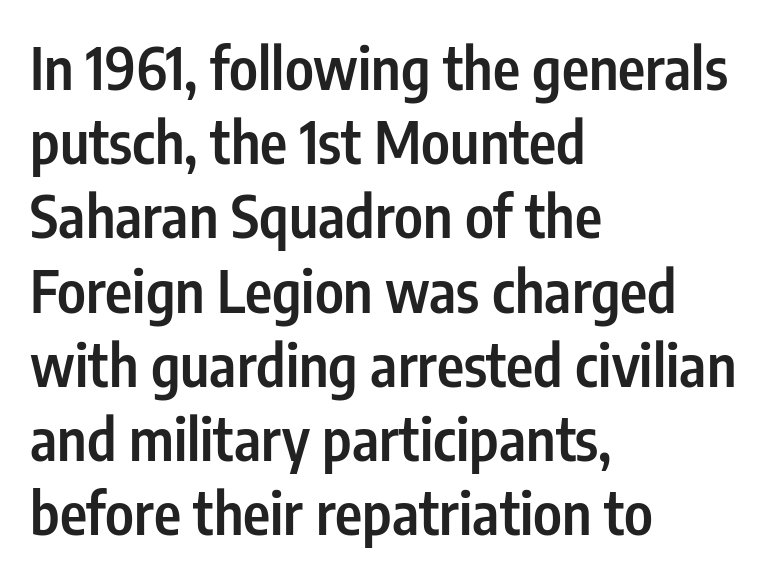
To sum up the face: it is a sans, with no serifs. What's the leading like? Ordinary, nothing unusual. This sample is left-justified, so line endings fall wherever the words run out. Typographic density is moderately raised because the face is semibold. The letters stand upright; this is a roman face.
